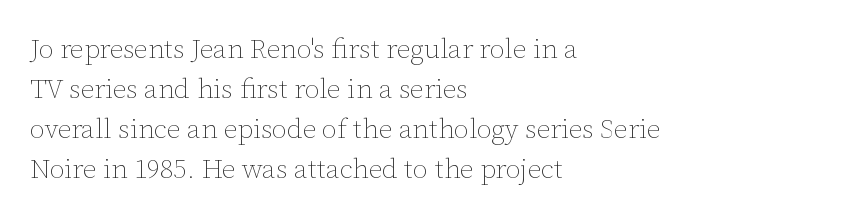
Italic: no, the glyphs are upright roman. Observe the ordinary spacing: letters are neighbours, not strangers. Line spacing here is normal. The zone under the glyphs is completely vacant. These lines stack with their left ends in a neat column.
